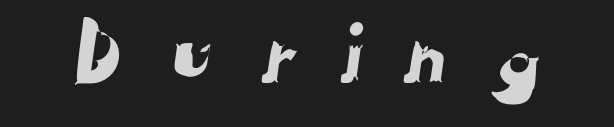
The image shows 78 px sans-serif type; set unusually wide letter spacing (+0.5 em), not underlined; low stroke contrast and a medium x-height.
